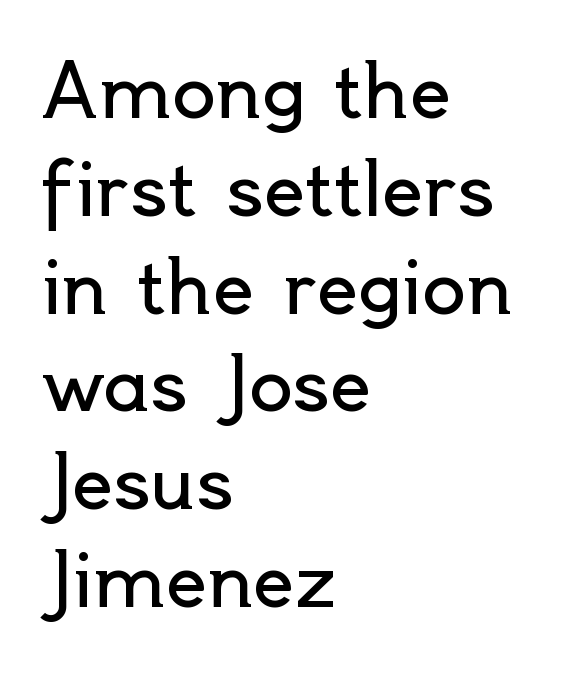
Q: Is the text bold? A: No.
Q: Is the text italic (slanted)? A: No, it is upright.
Q: Is the typeface a serif or a sans-serif typeface? A: Sans-serif.
Q: Is the text underlined? A: No.
Q: How is the paragraph aligned? A: Left-aligned.
Q: Is the spacing between letters normal or unusually wide? A: Normal.
Q: Is the spacing between lines tight, normal or loose? A: Normal.
Q: Width (condensed, normal, or wide)? A: Normal.
Q: x-height? A: Small.
Q: Monospaced? A: No.
